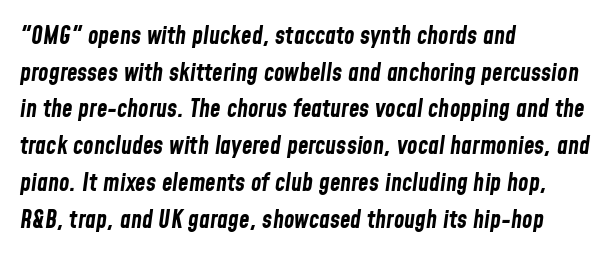
The foot of each line stays bare and open. In CSS terms this would be text-align: left. Would a proofreader flag this as italicized? Yes. The strokes are fattened all the way to bold.
